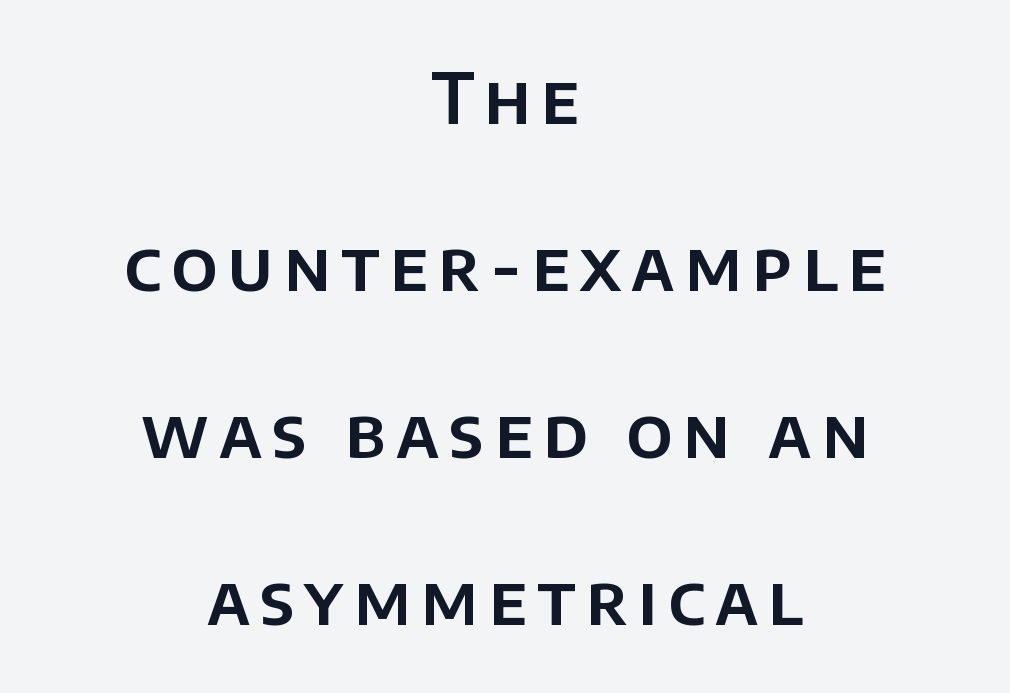
Q: Is the text italic (slanted)? A: No, it is upright.
Q: Is the typeface a serif or a sans-serif typeface? A: Sans-serif.
Q: Is the text underlined? A: No.
Q: How is the paragraph aligned? A: Centered.
Q: Is the spacing between lines tight, normal or loose? A: Loose.
Q: Width (condensed, normal, or wide)? A: Normal.
Q: Stroke contrast? A: Low.
Q: x-height? A: Large.
Q: Monospaced? A: No.
